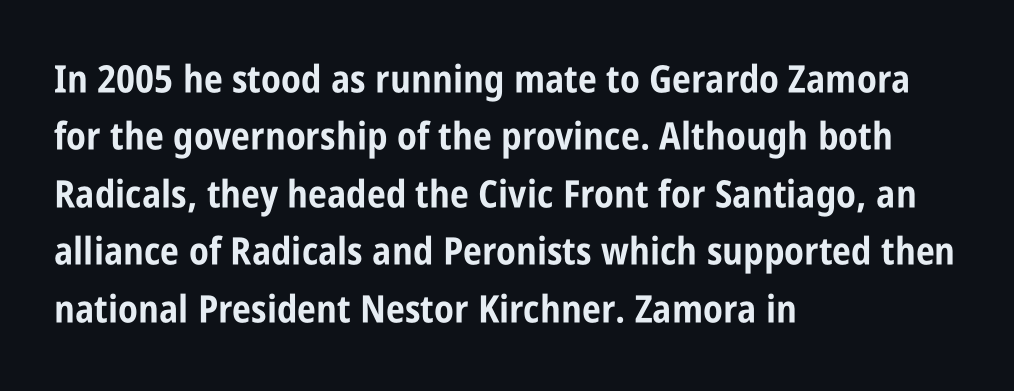
Q: Is the text bold? A: Yes.
Q: Is the text italic (slanted)? A: No, it is upright.
Q: Is the typeface a serif or a sans-serif typeface? A: Sans-serif.
Q: Is the text underlined? A: No.
Q: How is the paragraph aligned? A: Left-aligned.
Q: Is the spacing between letters normal or unusually wide? A: Normal.
Q: Is the spacing between lines tight, normal or loose? A: Normal.
Q: Width (condensed, normal, or wide)? A: Condensed.
Q: Stroke contrast? A: Low.
Q: x-height? A: Large.
Q: Monospaced? A: No.
